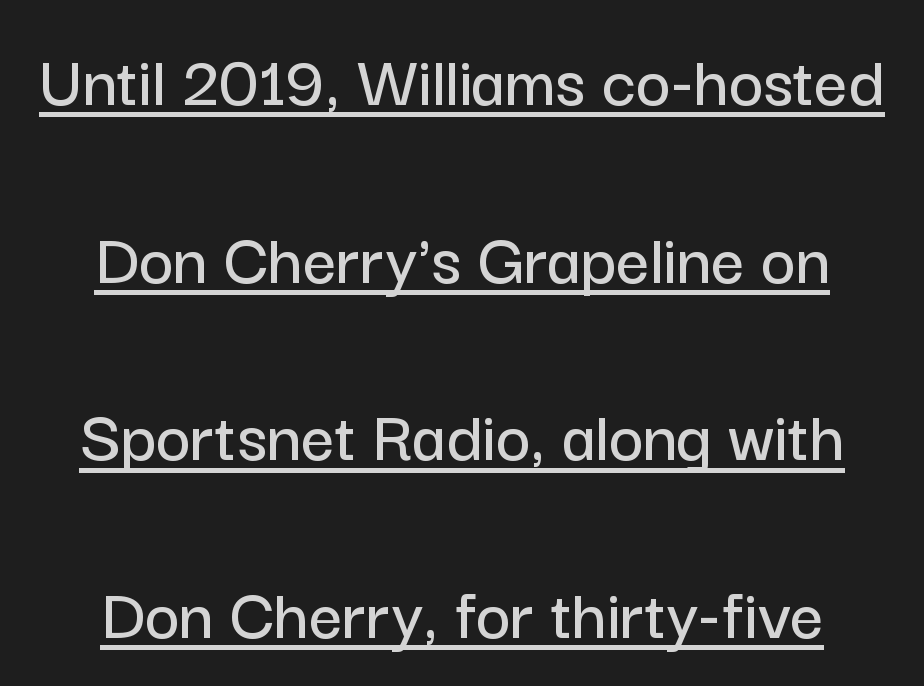
The image shows 74 px sans-serif type, upright; set centered, loose line spacing (2.4x), normal letter spacing, underlined; low stroke contrast and a medium x-height.
